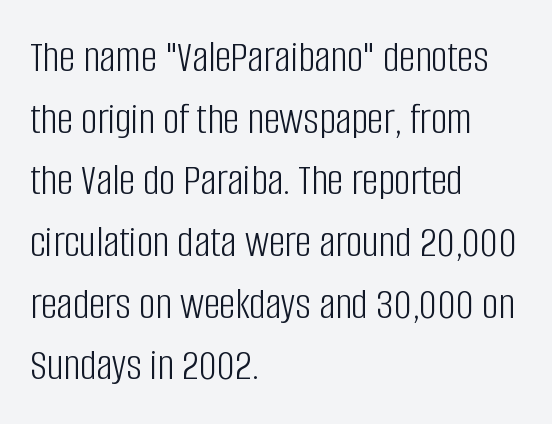
The image shows 45 px light, condensed sans-serif type, upright; set left-aligned, normal line spacing (1.37x), normal letter spacing, not underlined; low stroke contrast and a large x-height.
